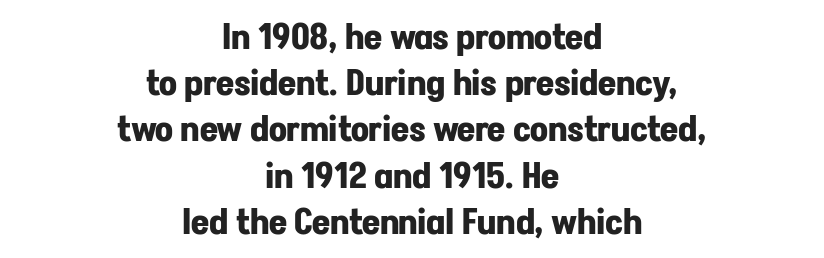
The image shows 35 px bold sans-serif type, upright; set centered, normal line spacing (1.32x), normal letter spacing, not underlined; low stroke contrast and a medium x-height.
